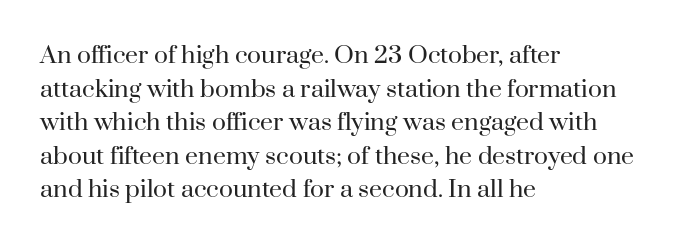
Q: Is the text bold? A: No.
Q: Is the text italic (slanted)? A: No, it is upright.
Q: Is the text underlined? A: No.
Q: How is the paragraph aligned? A: Left-aligned.
Q: Is the spacing between letters normal or unusually wide? A: Normal.
Q: Is the spacing between lines tight, normal or loose? A: Normal.
